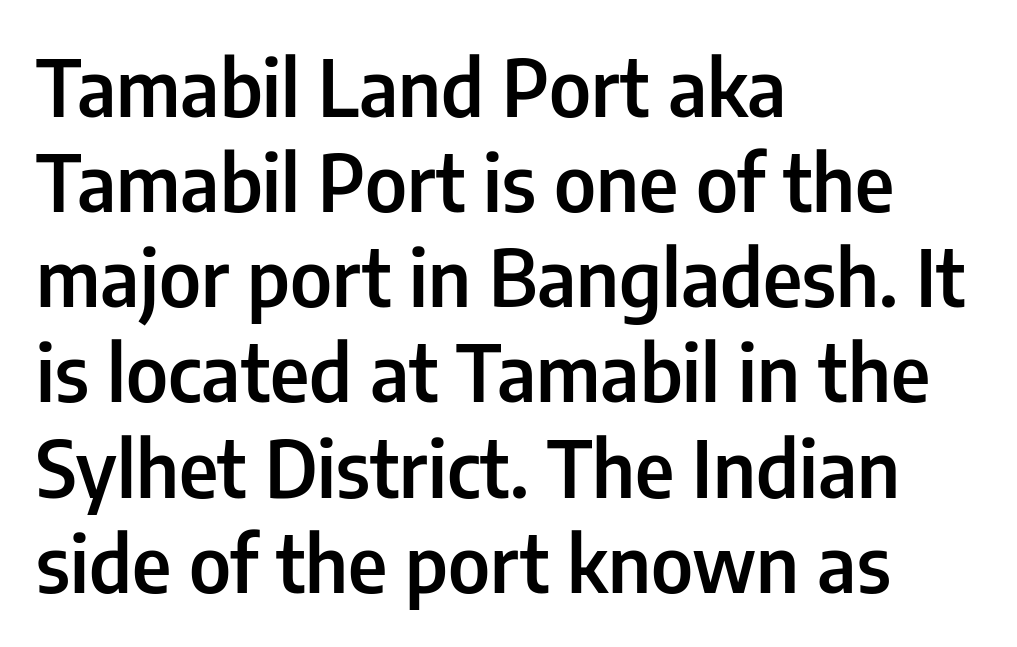
Q: Is the text bold? A: Semi-bold.
Q: Is the text italic (slanted)? A: No, it is upright.
Q: Is the typeface a serif or a sans-serif typeface? A: Sans-serif.
Q: Is the text underlined? A: No.
Q: How is the paragraph aligned? A: Left-aligned.
Q: Is the spacing between letters normal or unusually wide? A: Normal.
Q: Width (condensed, normal, or wide)? A: Condensed.
Q: Stroke contrast? A: Low.
Q: x-height? A: Medium.
Q: Monospaced? A: No.
